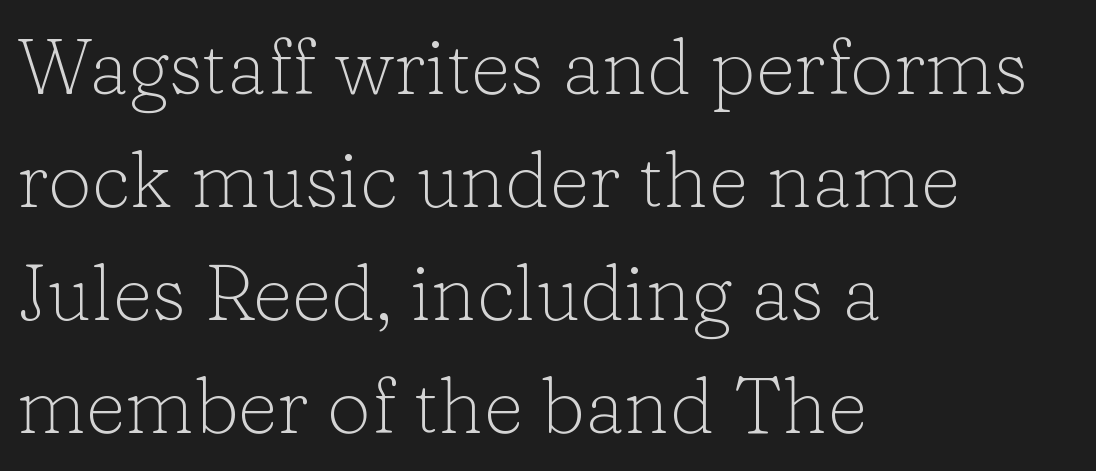
One glance says typical: line gaps are just what's usual. Glance below the letters and you will spot only blank space. The rendering anchors every line to the left-hand side. You could not count columns in this text — the font is proportionally spaced. The type is set solid horizontally, with unmodified tracking. Posture: upright roman.
